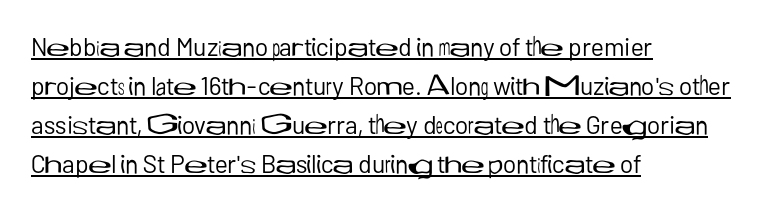
The image shows 25 px text type, upright; set left-aligned, normal line spacing (1.56x), normal letter spacing, underlined.
